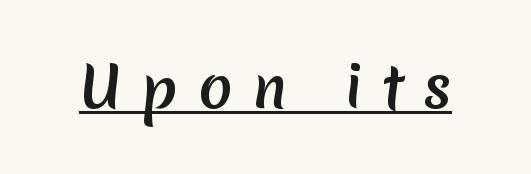
Proportional: the letters do not fall into vertical columns. The glyphs in this specimen are sans serif. Decoration check: the copy is underlined. There is plenty of visible air inserted between adjacent glyphs.
